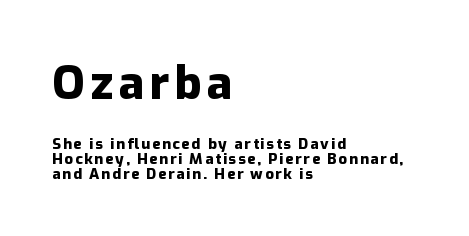
Notice how the stems are strictly vertical — no italics here. The rendering shows plain stroke endings on the letterforms — a sans-serif design. Stroke thickness is high; the sample reads as a true bold. Notice how descenders almost collide with the ascenders below — that's tight leading. The paragraph has a hard left edge and a soft right edge. The composition opens big and finishes small.
